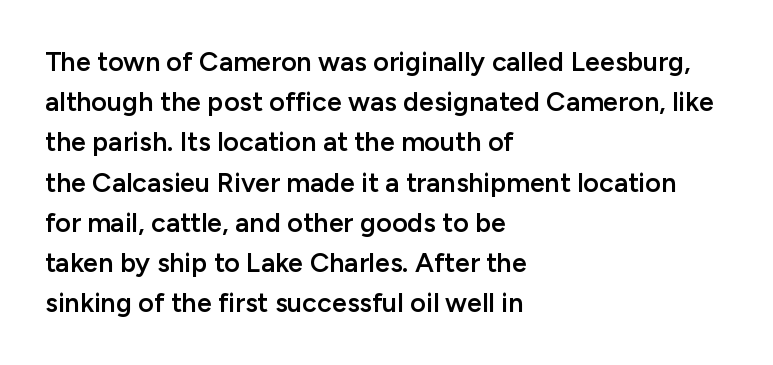
The image shows 27 px text type, upright; set left-aligned, normal line spacing (1.49x), normal letter spacing, not underlined.
